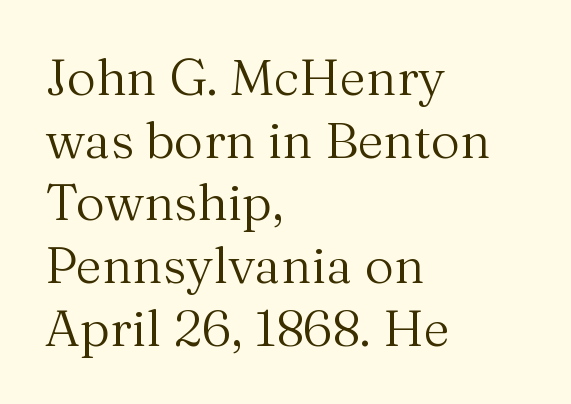
The image shows 51 px regular-weight serif type, upright; set left-aligned, line spacing 1.23x, normal letter spacing, not underlined; medium stroke contrast and a medium x-height.
